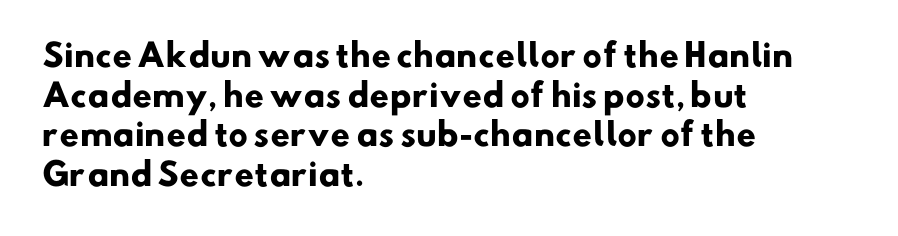
The baseline area is clear. Emphasis by weight is at full strength: bold. This rendering employs a face without finishing strokes, i.e., a sans-serif. The type is set solid horizontally, with unmodified tracking.
